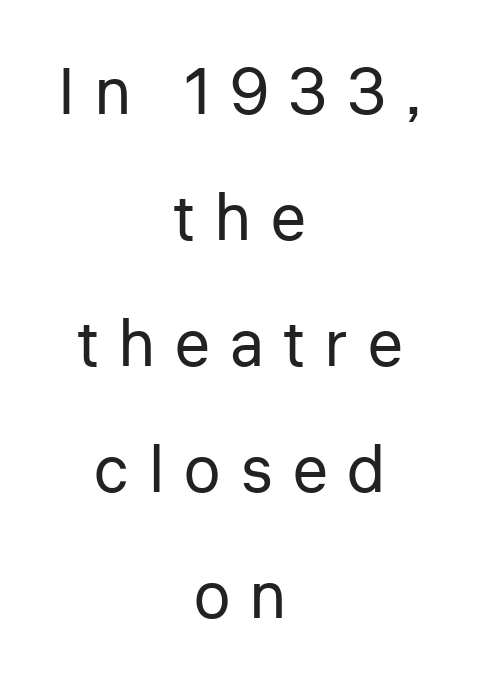
The image shows 65 px regular-weight sans-serif type, upright; set centered, loose line spacing (1.94x), unusually wide letter spacing (+0.31 em), not underlined; low stroke contrast and a medium x-height.
